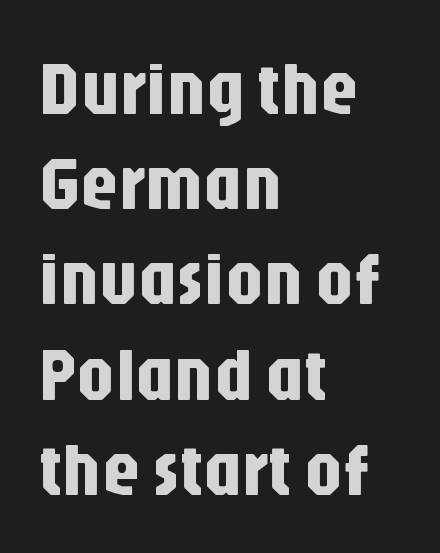
{"serif": "no", "italic": "no", "width": "condensed", "stroke_contrast": "low", "x_height": "large", "monospaced": "no", "underline": "no", "align": "left", "line_spacing": "normal", "line_spacing_ratio": 1.27, "letter_spacing": "normal", "letter_spacing_em": 0.0, "glyph_px": 75}
